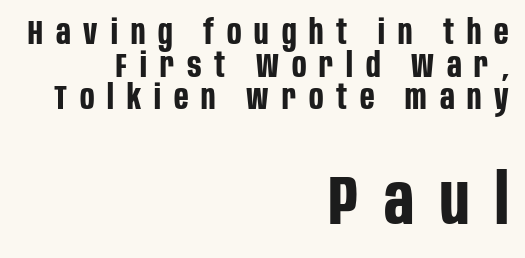
The image shows 69 px bold, condensed sans-serif type, upright; set right-aligned, tight line spacing (0.96x), unusually wide letter spacing (+0.38 em), not underlined; the second (bottom) block is 2.03x larger; low stroke contrast and a large x-height.
